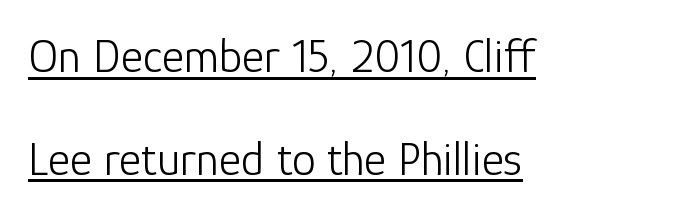
A roman cut, with each character standing at attention. Typeset ragged right — the left edge is the straight one. Descenders here cross a horizontal rule under the line. No chunkiness to these letters — they're not bold. Widely set lines give the paragraph a tall, airy silhouette. The designer went with a sans here, leaving each stem footless.
